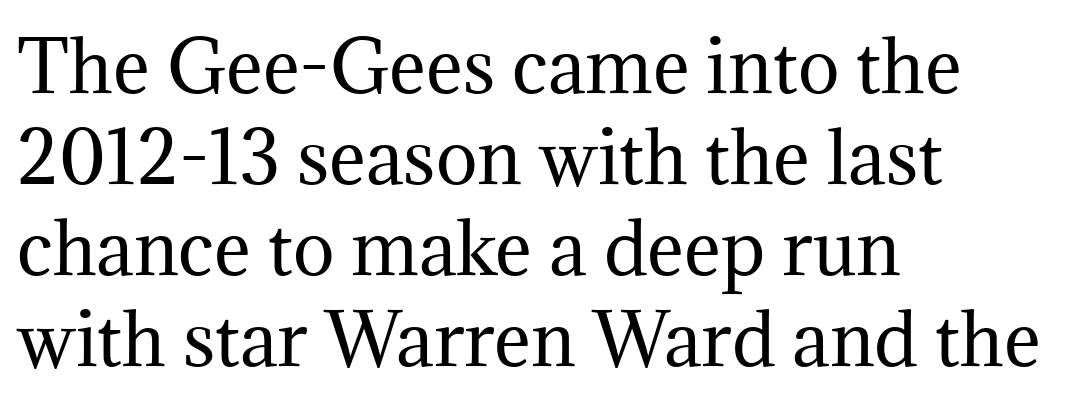
{"serif": "yes", "italic": "no", "bold": "no", "weight": "regular", "width": "normal", "stroke_contrast": "medium", "x_height": "medium", "monospaced": "no", "underline": "no", "align": "left", "line_spacing": "normal", "line_spacing_ratio": 1.3, "letter_spacing": "normal", "letter_spacing_em": 0.0, "glyph_px": 70}
